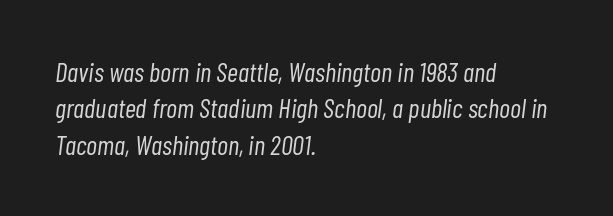
Q: Is the text bold? A: No.
Q: Is the text italic (slanted)? A: Yes, it leans right by about 7 degrees.
Q: Is the text underlined? A: No.
Q: How is the paragraph aligned? A: Left-aligned.
Q: Is the spacing between letters normal or unusually wide? A: Normal.
Q: Is the spacing between lines tight, normal or loose? A: Normal.
